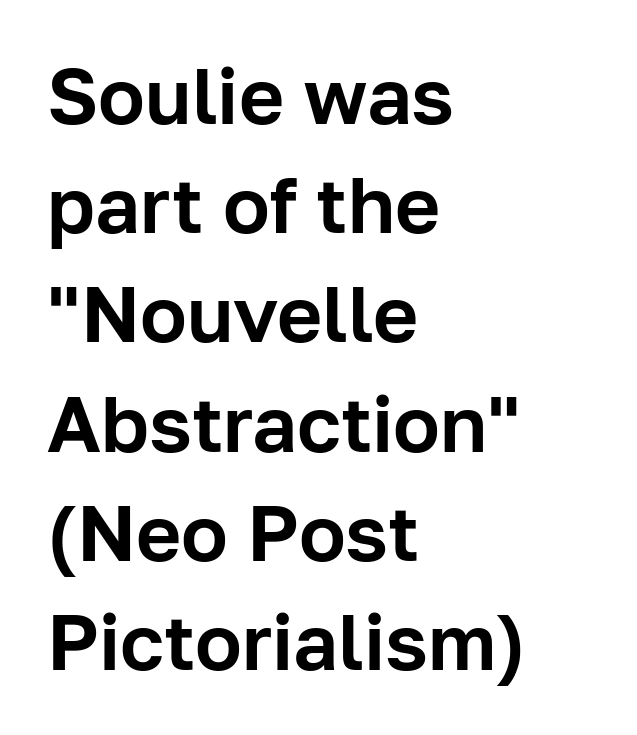
The image shows 78 px sans-serif type, upright; set left-aligned, normal line spacing (1.4x), normal letter spacing, not underlined; low stroke contrast and a medium x-height.
